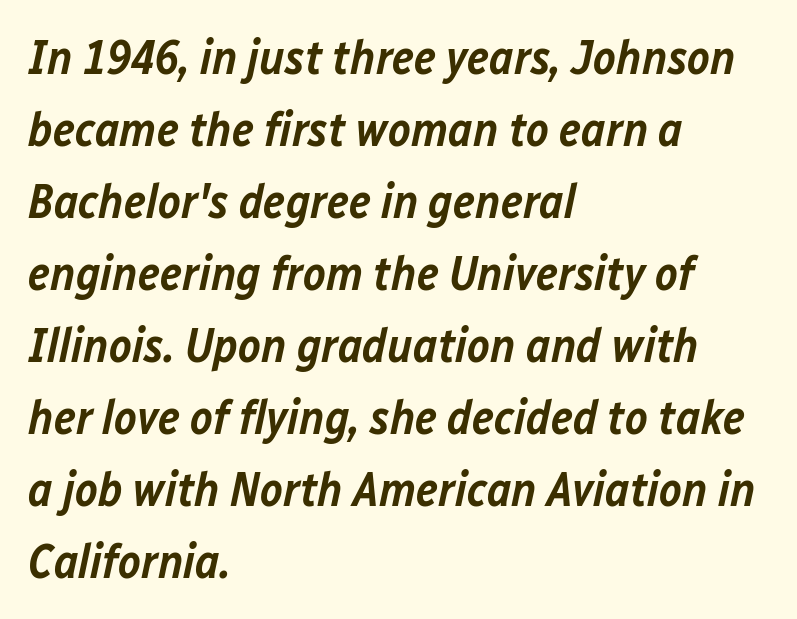
The space beneath each line is pristine and unruled. Characters are canted at an angle relative to the baseline's perpendicular. I'd describe the lettering as semibold — firm but not a full bold. Normally led — the rows are evenly, conventionally spaced. Nobody touched the tracking dial on this one.
